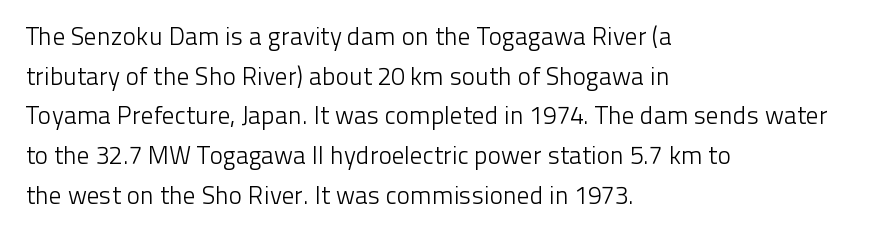
Q: Is the text bold? A: No.
Q: Is the text italic (slanted)? A: No, it is upright.
Q: Is the text underlined? A: No.
Q: How is the paragraph aligned? A: Left-aligned.
Q: Is the spacing between letters normal or unusually wide? A: Normal.
Q: Is the spacing between lines tight, normal or loose? A: Normal.
